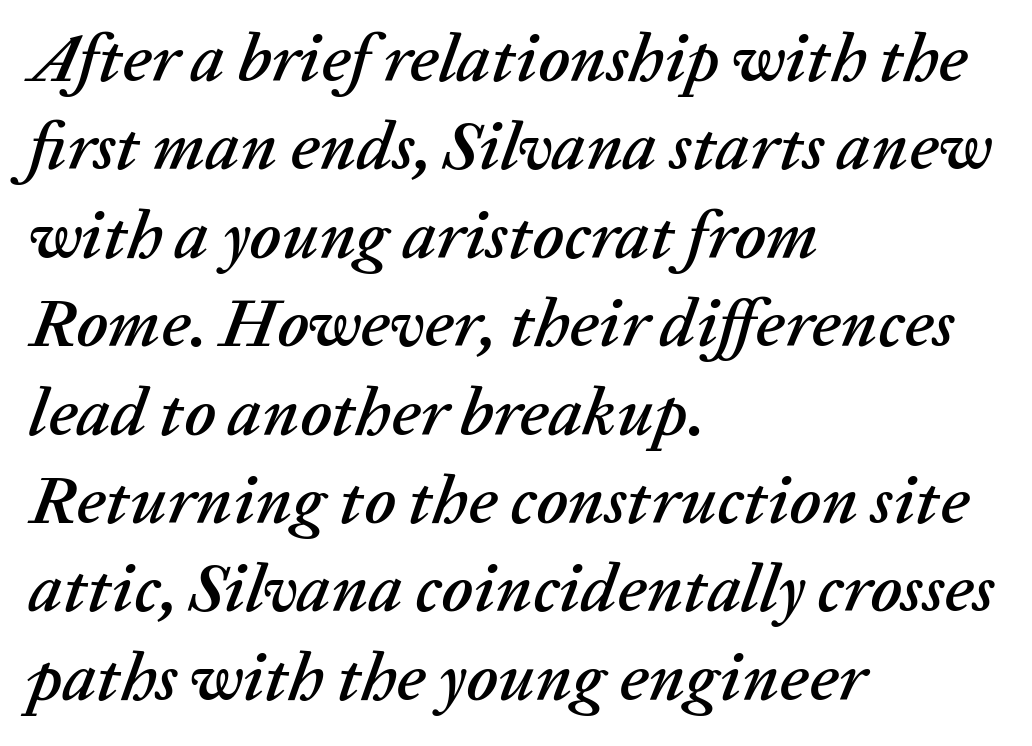
Characters follow at the spacing the type designer built in. The font's italic variant was chosen for this text. Check the space under the baseline: it is left empty. Leftover space on each line is placed entirely after the last word. The vertical gap from one line to the next is medium. Character widths vary here, with narrow letters taking less room than wide ones.
